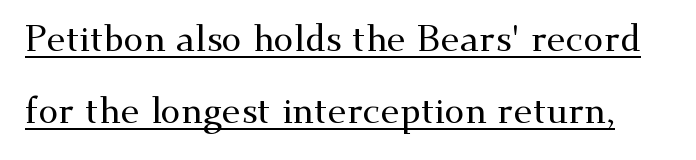
Q: Is the text italic (slanted)? A: No, it is upright.
Q: Is the typeface a serif or a sans-serif typeface? A: Serif.
Q: Is the text underlined? A: Yes.
Q: Is the spacing between letters normal or unusually wide? A: Normal.
Q: Is the spacing between lines tight, normal or loose? A: Loose.
Q: Width (condensed, normal, or wide)? A: Wide.
Q: Stroke contrast? A: Medium.
Q: x-height? A: Small.
Q: Monospaced? A: No.
